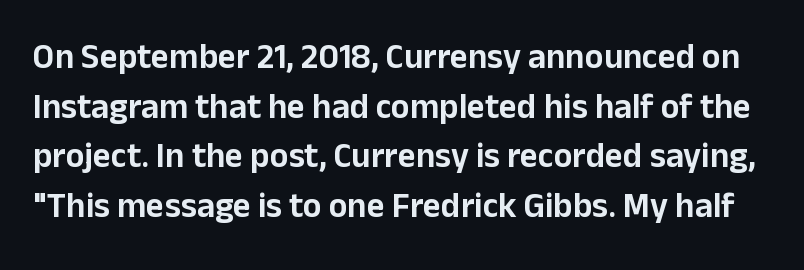
Beneath every word, the page is bare. Posture: vertical. How are the letters spaced? Ordinarily, with no added tracking. Is this a fixed-width face? No — the glyphs have proportional, varying widths. What kind of face is this? One without serifs — a sans. Successive baselines arrive at the customary interval.
